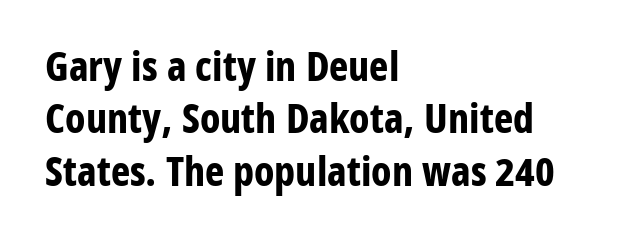
{"serif": "no", "italic": "no", "bold": "yes", "weight": "bold", "width": "condensed", "stroke_contrast": "low", "x_height": "medium", "monospaced": "no", "underline": "no", "align": "left", "line_spacing": "normal", "line_spacing_ratio": 1.28, "letter_spacing": "normal", "letter_spacing_em": 0.0, "glyph_px": 41}
